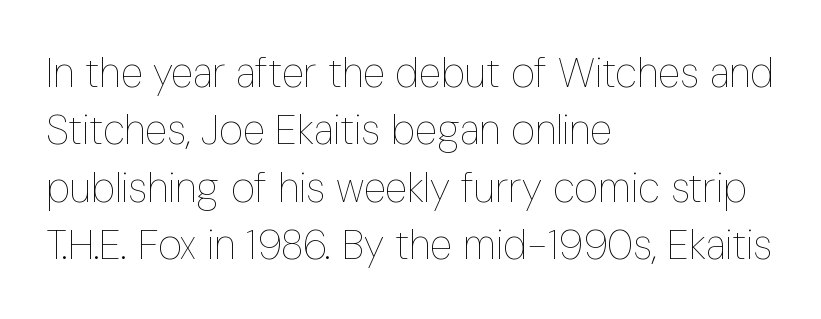
The image shows 41 px thin, condensed type, upright; set left-aligned, normal line spacing (1.4x), normal letter spacing, not underlined; low stroke contrast and a medium x-height.
